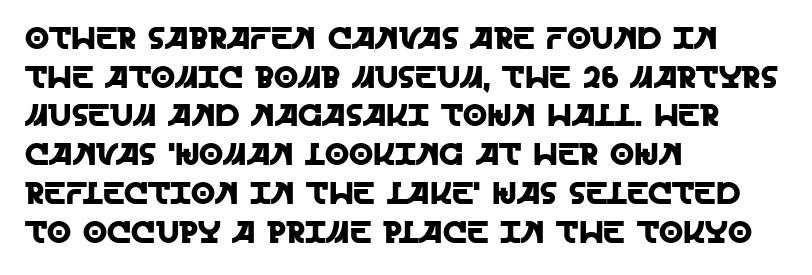
Each letter keeps its own natural width here, so spacing adapts to shape. Are there feet on the stems? There aren't — it's a sans. This rendering features lettering with no underline. Every stem runs plumb, perpendicular to the baseline. The type is set solid horizontally, with unmodified tracking.
